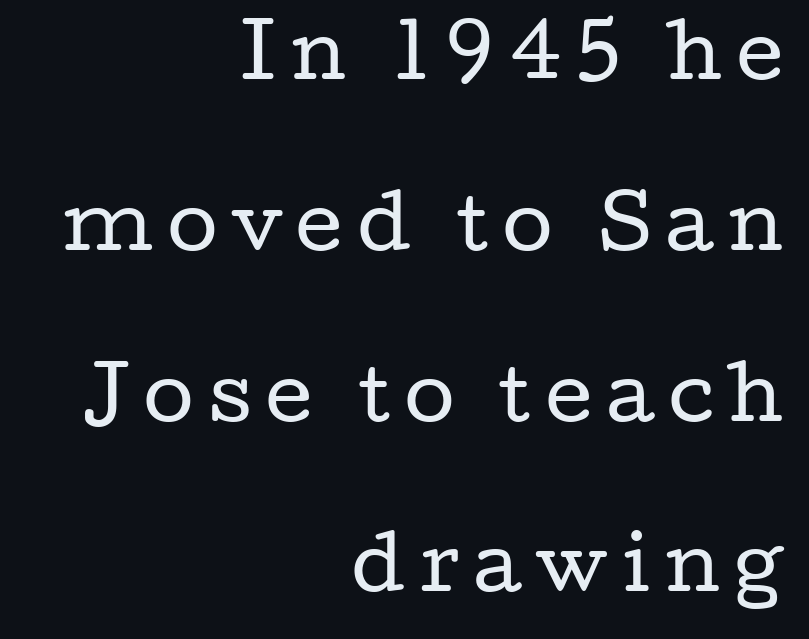
The image shows 73 px regular-weight, wide serif type, upright; set right-aligned, loose line spacing (2.34x), unusually wide letter spacing (+0.2 em), not underlined; low stroke contrast and a medium x-height.
